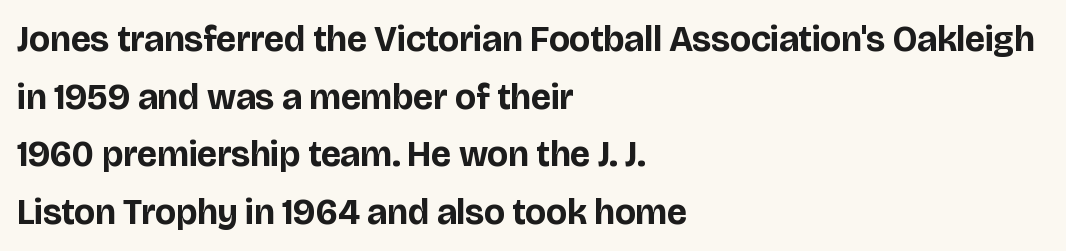
Summary of weight: heavy, a full bold. Reading down the block, your eye returns to a fixed left position each line. Anything drawn beneath the words? Only blank space. The text was rendered using a sans face with plain stroke endings. Characters remain perfectly vertical along every line.
